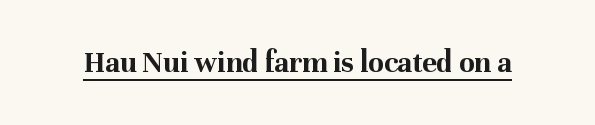
Summary of weight: heavy, a full bold. No extra tracking has been applied to these lines. The rendered words wear a rule along their underside. The type sits square on the baseline with zero lean. You can tell from the footed stems that serif type was used.
